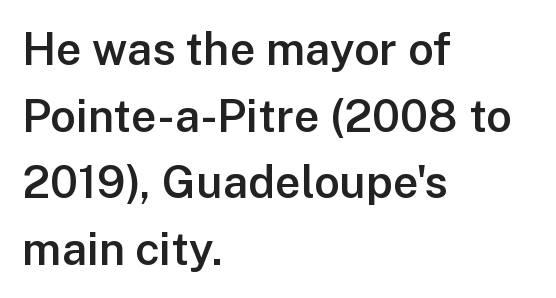
{"serif": "no", "italic": "no", "bold": "semi", "weight": "semibold", "width": "normal", "stroke_contrast": "low", "x_height": "medium", "monospaced": "no", "underline": "no", "align": "left", "line_spacing": "normal", "line_spacing_ratio": 1.48, "letter_spacing": "normal", "letter_spacing_em": 0.0, "glyph_px": 45}
